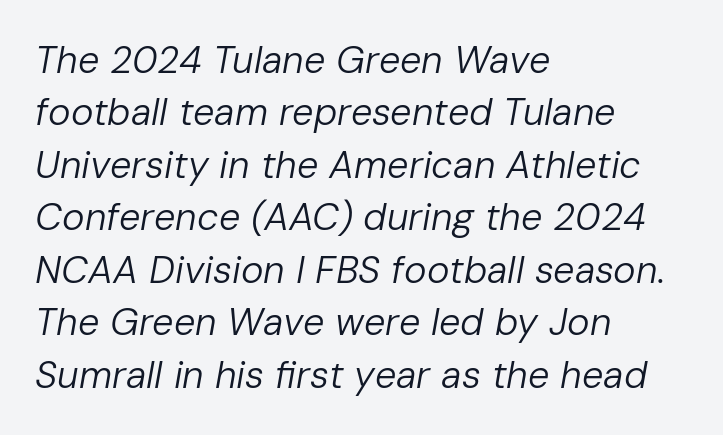
This sample is left-justified, so line endings fall wherever the words run out. Check under the words: just untouched page. Tracking value appears to be zero — textbook default spacing. The leading is moderate, giving the passage an even texture. A typesetter would call this proportional, since set widths differ per character. Is the stroke heavy? The answer is a plain regular-or-lighter.
